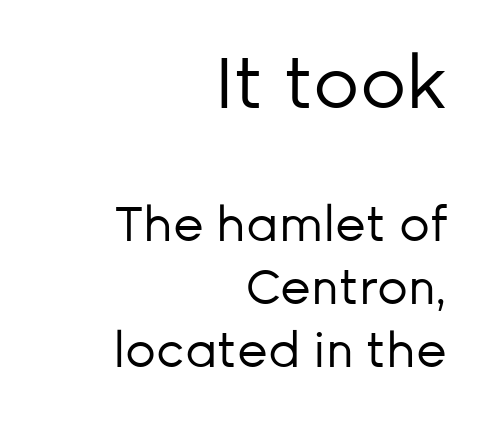
Varying glyph widths throughout — classic text-font behaviour. Italic: no, the glyphs are upright roman. Is the stroke heavy? The answer is a plain regular-or-lighter. Honestly, the row spacing looks completely unremarkable. Examine the stroke ends and you'll find no serifs.
